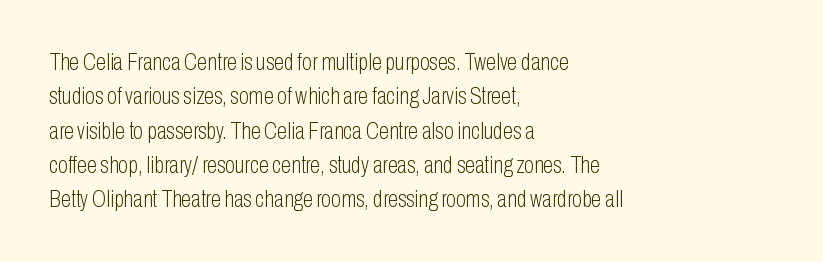
The vertical gap from one line to the next is medium. These lines were composed using upright roman letters. Horizontal alignment here is leftward, the default for most running prose. The gaps between neighbouring characters are ordinary and unremarkable. Weight: regular or lighter.
